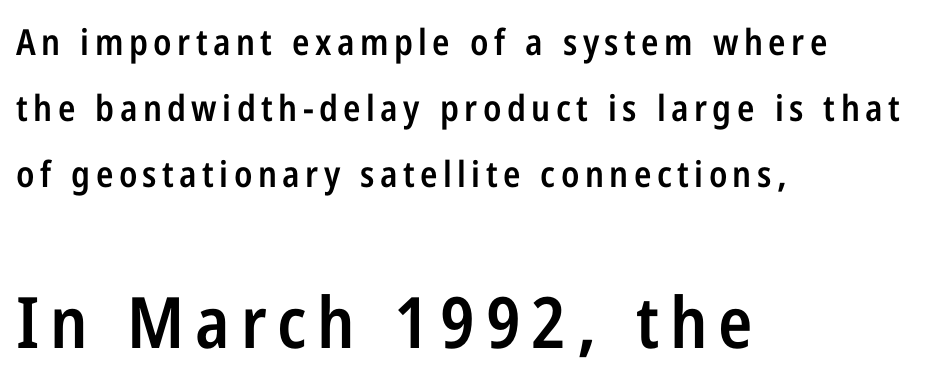
Q: Is the text bold? A: Semi-bold.
Q: Is the text italic (slanted)? A: No, it is upright.
Q: Is the typeface a serif or a sans-serif typeface? A: Sans-serif.
Q: Is the text underlined? A: No.
Q: How is the paragraph aligned? A: Left-aligned.
Q: Which block of text is set in a larger size, the first (top) or the second (bottom)? A: The second (bottom) one.
Q: Width (condensed, normal, or wide)? A: Condensed.
Q: Stroke contrast? A: Low.
Q: x-height? A: Medium.
Q: Monospaced? A: No.
